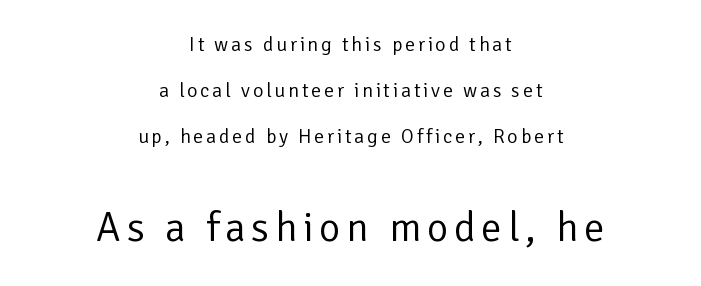
The font sits on the lighter half of the weight spectrum, regular included. A centered setting, common on invitations and titles, is used for this passage. Reading down the column, the eye jumps a long way to each next line. The text was rendered using a sans face with plain stroke endings. Clear beneath every line of the passage.
